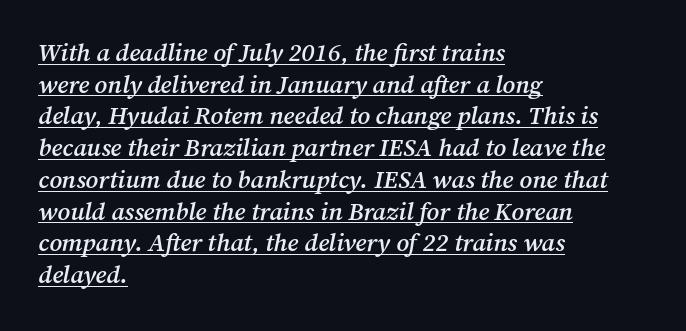
Baseline-to-baseline distance is the conventional proportion of letter height. These lines keep a tight, regular rhythm from letter to letter. The font's italic variant was chosen for this text. The sample has been set in demibold, a notch under bold. Reading down the block, your eye returns to a fixed left position each line. Descenders here cross a horizontal rule under the line.
